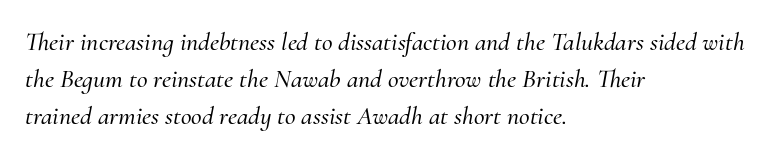
The image shows 26 px text type, italic (leaning right); set left-aligned, normal line spacing (1.42x), normal letter spacing, not underlined.
